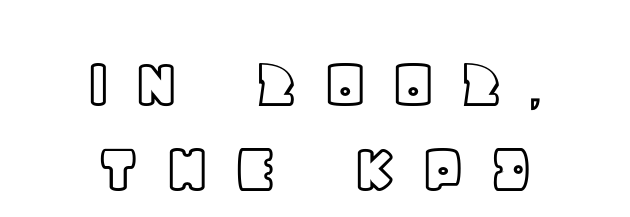
{"italic": "no", "width": "normal", "x_height": "large", "monospaced": "no", "underline": "no", "align": "center", "line_spacing": "tight", "line_spacing_ratio": 1.14, "letter_spacing": "wide", "letter_spacing_em": 0.29, "glyph_px": 75}
